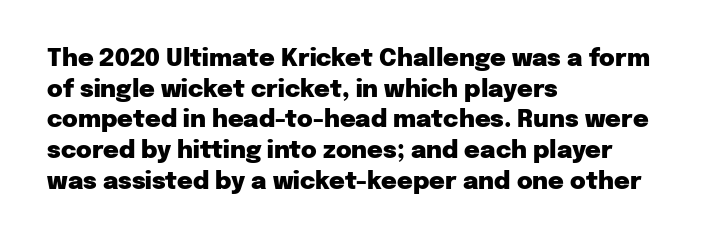
Summary of weight: heavy, a full bold. Tracking value appears to be zero — textbook default spacing. No italicization has been applied; the sample stays upright. The words here are not underlined. A normal amount of white space separates one row of letters from the next.
